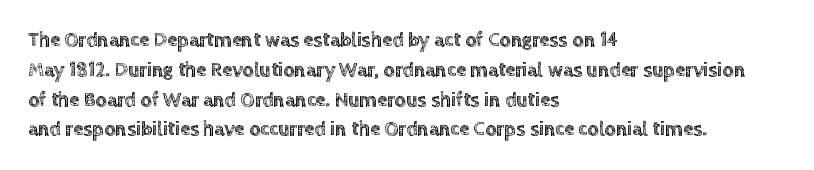
The image shows 20 px text type, upright; set left-aligned, normal line spacing (1.49x), normal letter spacing, not underlined.
